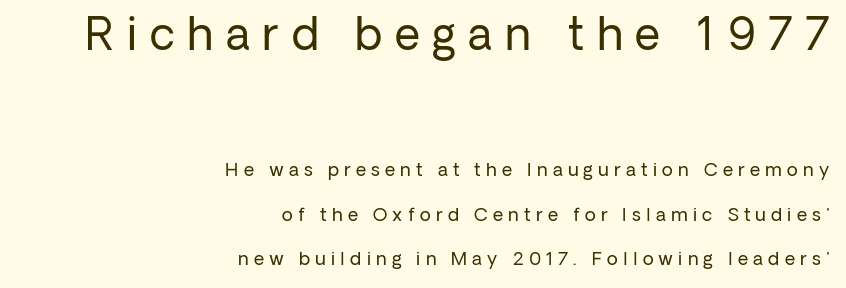
{"serif": "no", "italic": "no", "bold": "no", "weight": "regular", "width": "normal", "stroke_contrast": "low", "x_height": "medium", "monospaced": "no", "underline": "no", "align": "right", "line_spacing": "loose", "line_spacing_ratio": 2.49, "letter_spacing": "wide", "letter_spacing_em": 0.29, "larger_block": "first", "size_ratio": 2.44, "glyph_px": 44}
